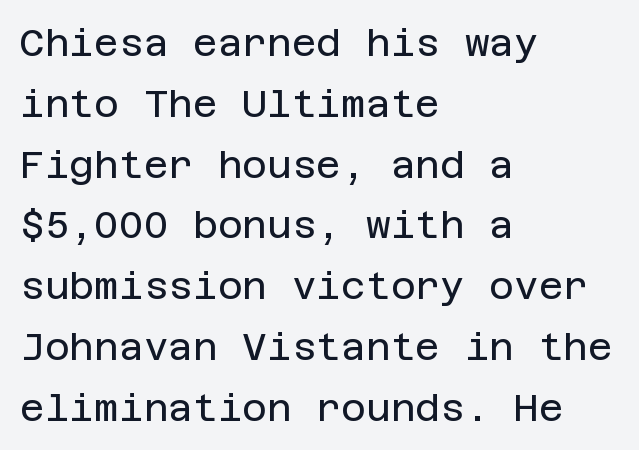
{"serif": "no", "italic": "no", "bold": "no", "weight": "regular", "width": "normal", "stroke_contrast": "low", "x_height": "large", "underline": "no", "align": "left", "line_spacing": "normal", "line_spacing_ratio": 1.6, "letter_spacing": "normal", "letter_spacing_em": 0.0, "glyph_px": 38}
